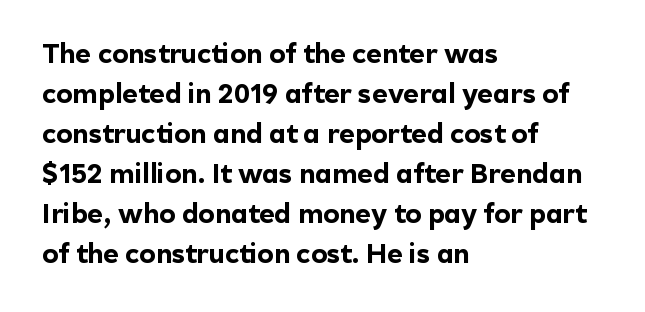
{"italic": "no", "bold": "yes", "underline": "no", "align": "left", "line_spacing": "normal", "line_spacing_ratio": 1.48, "letter_spacing": "normal", "letter_spacing_em": 0.0, "glyph_px": 27}
